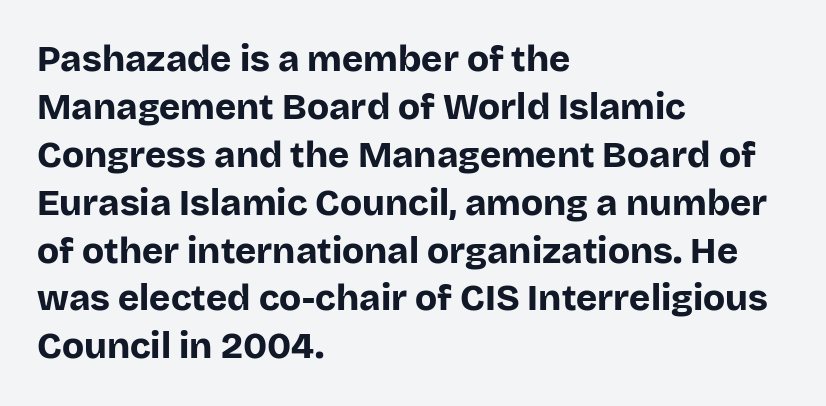
The type is set solid horizontally, with unmodified tracking. The lines in this sample share a left origin and differ only in where they stop. The letters carry no serifs — their stems end cleanly without finishing strokes. The line-height multiplier appears to be the usual default.
